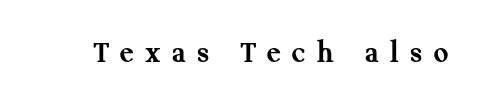
{"serif": "yes", "italic": "no", "bold": "yes", "weight": "semibold", "width": "normal", "stroke_contrast": "medium", "x_height": "medium", "monospaced": "no", "underline": "no", "letter_spacing": "wide", "letter_spacing_em": 0.36, "glyph_px": 32}
